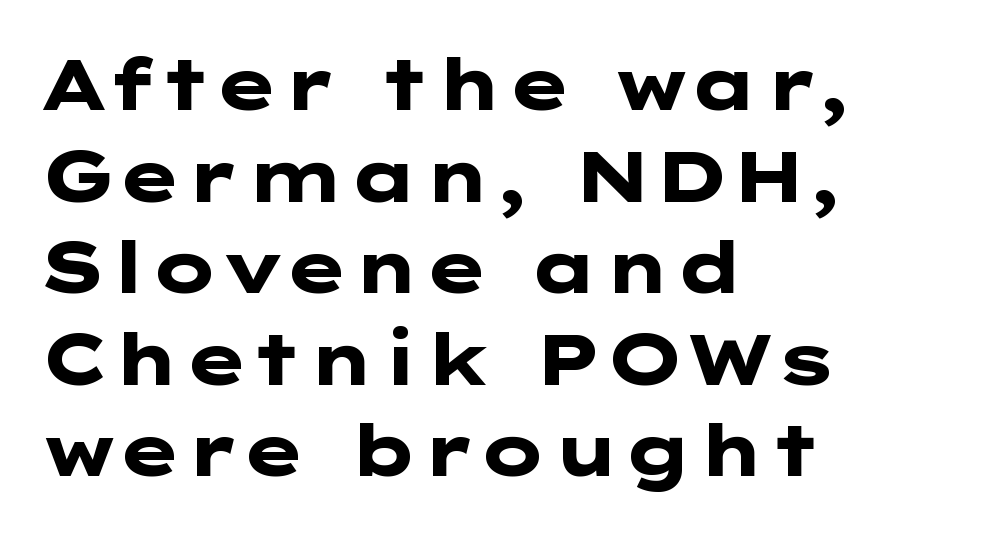
{"serif": "no", "italic": "no", "bold": "yes", "weight": "heavy", "width": "wide", "stroke_contrast": "low", "x_height": "medium", "underline": "no", "align": "left", "line_spacing": "normal", "line_spacing_ratio": 1.29, "letter_spacing": "normal", "letter_spacing_em": 0.0, "glyph_px": 71}
